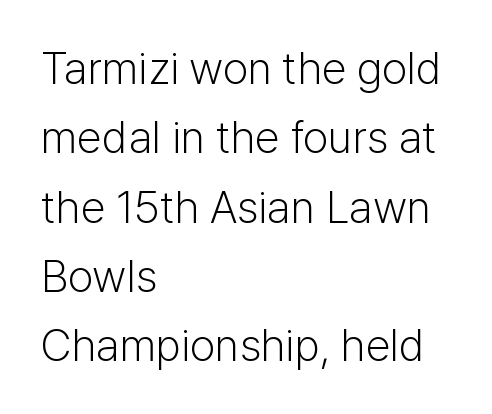
The image shows 45 px light sans-serif type, upright; set left-aligned, normal line spacing (1.54x), normal letter spacing, not underlined; low stroke contrast and a medium x-height.
